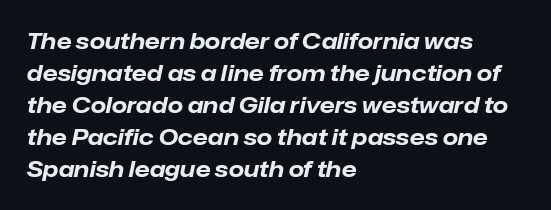
Q: Is the text bold? A: Yes.
Q: Is the text italic (slanted)? A: Yes, it leans right by about 12 degrees.
Q: Is the text underlined? A: No.
Q: How is the paragraph aligned? A: Left-aligned.
Q: Is the spacing between letters normal or unusually wide? A: Normal.
Q: Is the spacing between lines tight, normal or loose? A: Normal.
